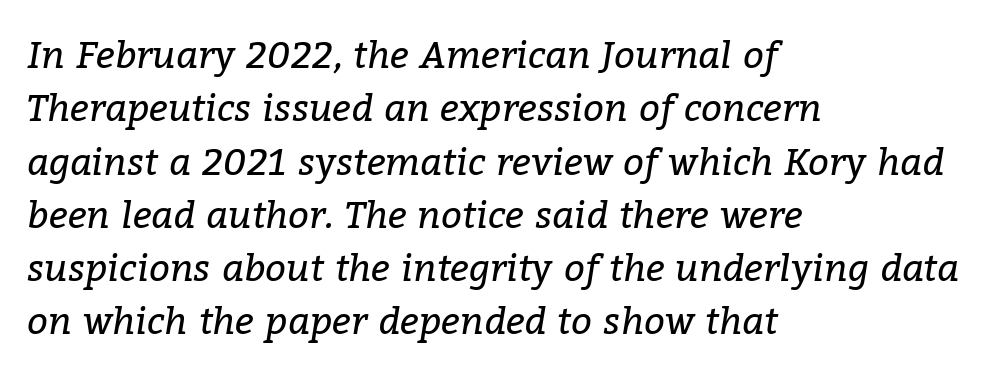
{"serif": "yes", "italic": "yes", "lean": "right", "slant_degrees": 9, "bold": "no", "weight": "regular", "width": "normal", "stroke_contrast": "low", "x_height": "medium", "monospaced": "no", "underline": "no", "align": "left", "line_spacing": "normal", "line_spacing_ratio": 1.44, "letter_spacing": "normal", "letter_spacing_em": 0.0, "glyph_px": 37}
